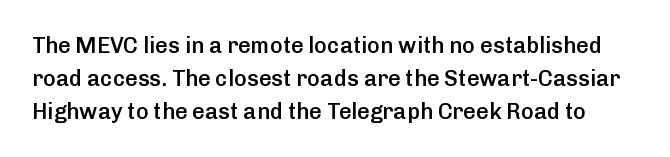
The image shows 22 px text type, upright; set normal line spacing (1.5x), normal letter spacing, not underlined.
